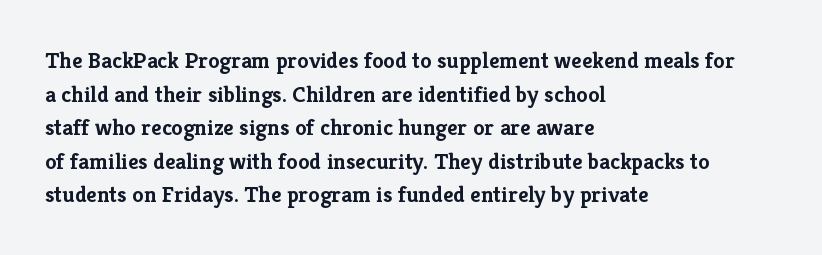
Each line starts at the same left margin while the right side varies. One glance says typical: line gaps are just what's usual. Nope, not italic — everything's standing straight. Plenty of ink on the page — the face is bold.
